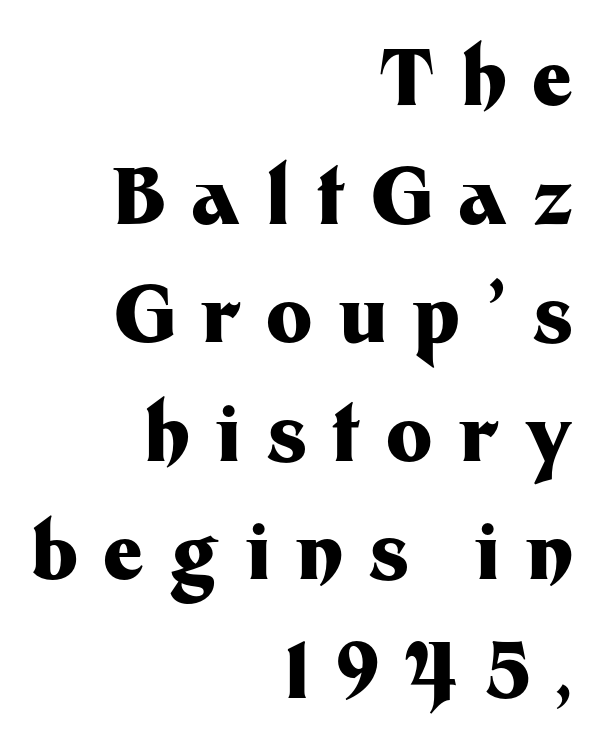
The passage shown stacks its lines at a standard gap. Casual observation: everything's shoved over to the right. These lines carry a lot of weight — the face is fully bold. Tall strokes in this sample are plumb rather than angled. Letters rest on an invisible, unmarked baseline.
